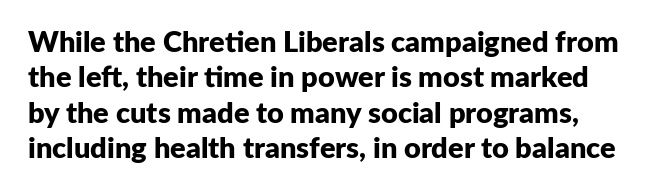
{"serif": "no", "italic": "no", "bold": "yes", "weight": "bold", "width": "normal", "stroke_contrast": "low", "x_height": "medium", "monospaced": "no", "underline": "no", "line_spacing_ratio": 1.22, "letter_spacing": "normal", "letter_spacing_em": 0.0, "glyph_px": 29}
